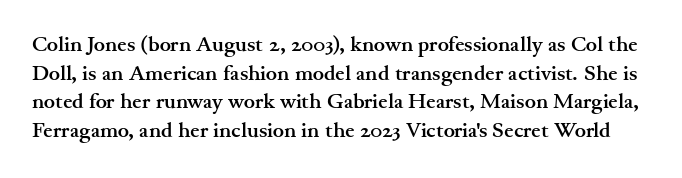
Every stem runs plumb, perpendicular to the baseline. The passage shown is not underscored anywhere. Spacing between characters is what you'd get straight out of the box. The rows are spaced the way most documents space them. The typesetting leans heavy: a genuine bold.
